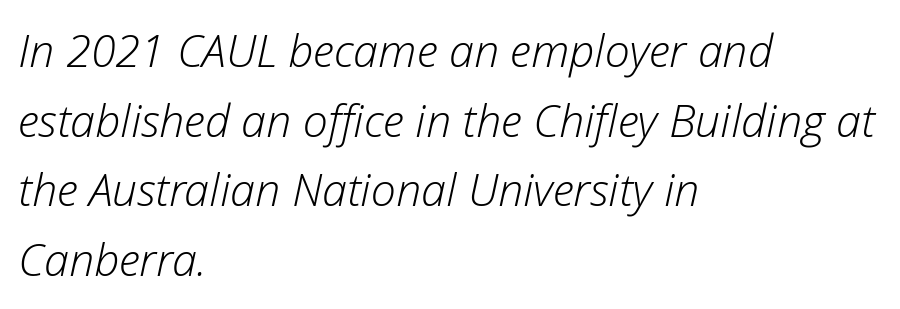
{"italic": "yes", "lean": "right", "slant_degrees": 12, "bold": "no", "weight": "light", "width": "normal", "stroke_contrast": "low", "x_height": "medium", "monospaced": "no", "underline": "no", "align": "left", "line_spacing": "normal", "line_spacing_ratio": 1.55, "letter_spacing": "normal", "letter_spacing_em": 0.0, "glyph_px": 45}
